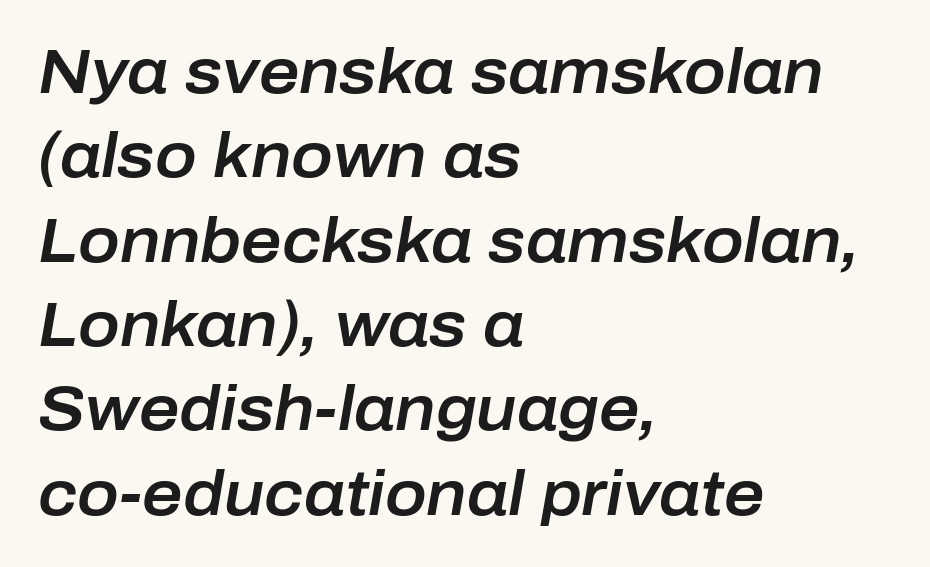
{"italic": "yes", "lean": "right", "slant_degrees": 10, "width": "normal", "stroke_contrast": "low", "x_height": "medium", "monospaced": "no", "underline": "no", "align": "left", "line_spacing": "normal", "line_spacing_ratio": 1.36, "letter_spacing": "normal", "letter_spacing_em": 0.0, "glyph_px": 62}
